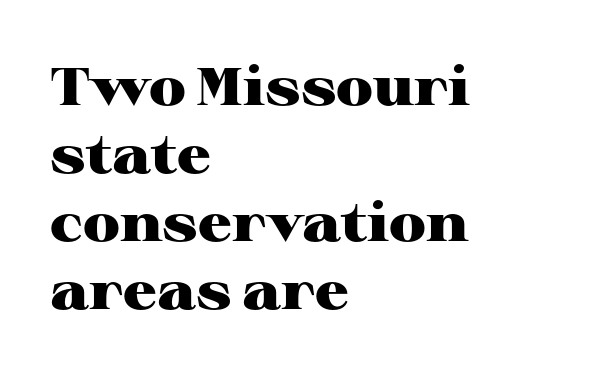
The characters display serif detailing at their extremities. This sample has the flowing, uneven cadence of proportional lettering. Underline: absent. Is the letter spacing exaggerated? No — it looks like the ordinary default. Regarding leading, the lines here are spaced in the standard way.
